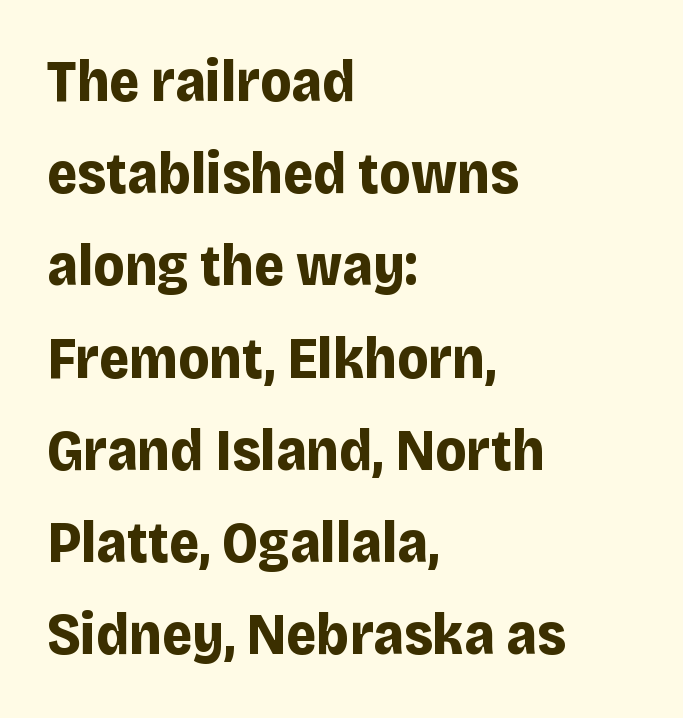
The image shows 58 px bold sans-serif type, upright; set left-aligned, normal line spacing (1.59x), normal letter spacing, not underlined; low stroke contrast and a large x-height.
